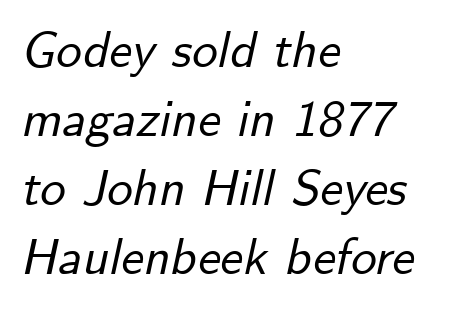
{"italic": "yes", "lean": "right", "slant_degrees": 12, "width": "normal", "stroke_contrast": "low", "x_height": "small", "monospaced": "no", "underline": "no", "align": "left", "line_spacing": "normal", "line_spacing_ratio": 1.35, "letter_spacing": "normal", "letter_spacing_em": 0.0, "glyph_px": 51}
